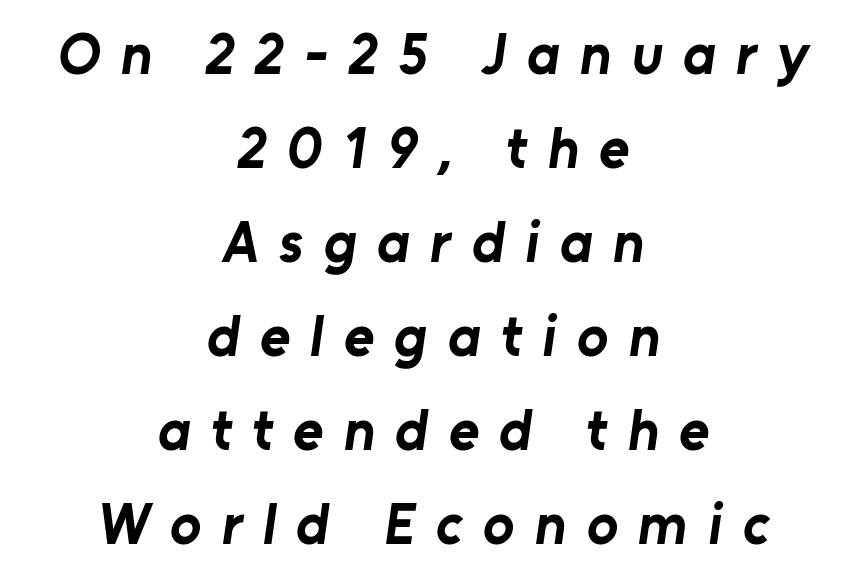
The image shows 58 px bold sans-serif type; set centered, normal line spacing (1.62x), unusually wide letter spacing (+0.35 em), not underlined; low stroke contrast and a medium x-height.
